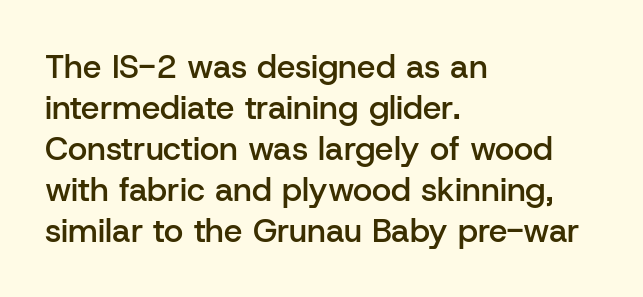
{"serif": "no", "italic": "no", "bold": "semi", "weight": "semibold", "width": "normal", "stroke_contrast": "low", "x_height": "medium", "monospaced": "no", "underline": "no", "align": "left", "line_spacing_ratio": 1.24, "letter_spacing": "normal", "letter_spacing_em": 0.0, "glyph_px": 33}
